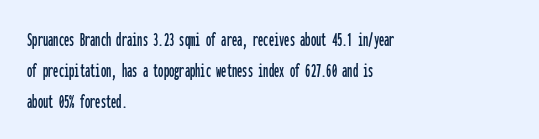
{"italic": "no", "underline": "no", "align": "left", "line_spacing": "normal", "line_spacing_ratio": 1.47, "letter_spacing": "normal", "letter_spacing_em": 0.0, "glyph_px": 21}
